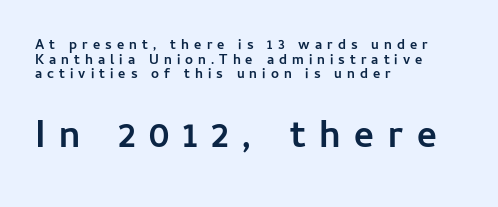
{"serif": "no", "italic": "no", "bold": "yes", "weight": "semibold", "width": "normal", "stroke_contrast": "low", "x_height": "medium", "monospaced": "no", "underline": "no", "align": "left", "line_spacing": "tight", "line_spacing_ratio": 1.05, "letter_spacing": "wide", "letter_spacing_em": 0.36, "larger_block": "second", "size_ratio": 2.71, "glyph_px": 38}
